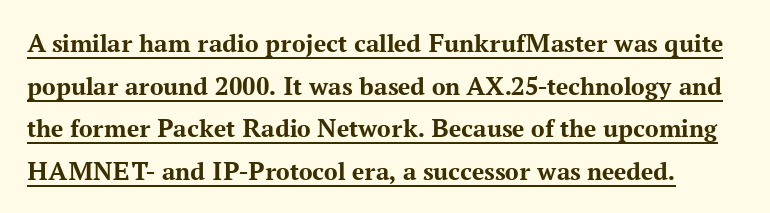
The image shows 27 px bold type, upright; set normal line spacing (1.58x), normal letter spacing, underlined.
